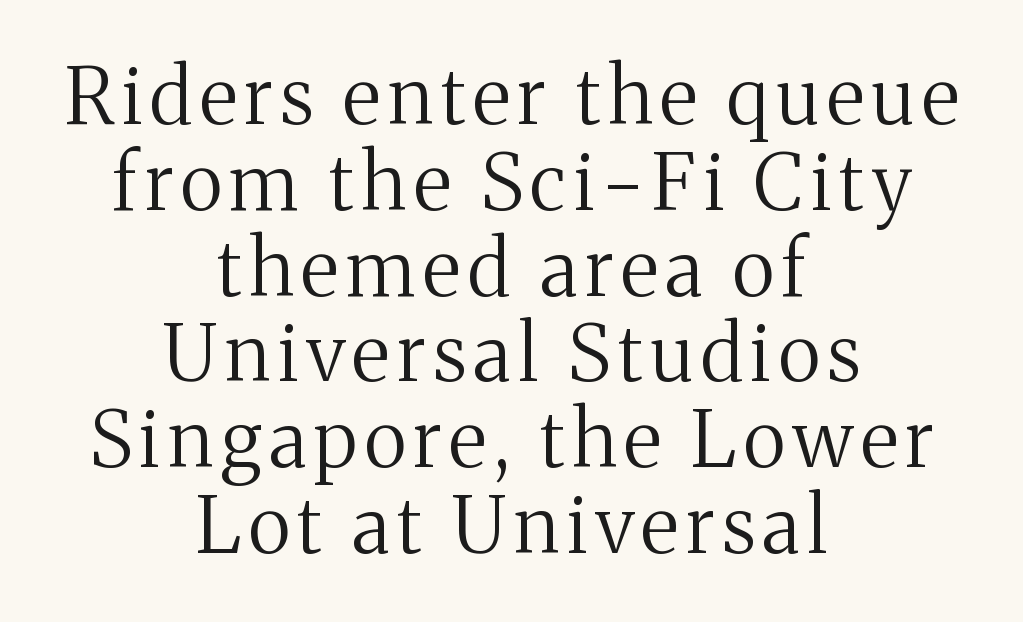
Is this a fixed-width face? No — the glyphs have proportional, varying widths. Very little white space separates one row of letters from the next. The typeface chosen for these lines features serifs. Every row of glyphs is offset so its center matches the block's center. Tall strokes in this sample are plumb rather than angled.
